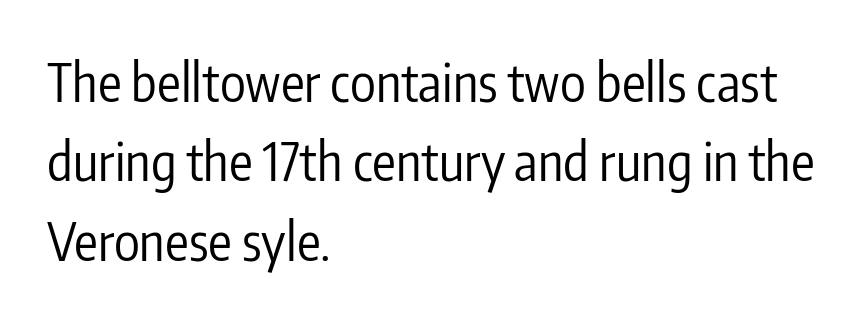
{"serif": "no", "italic": "no", "bold": "no", "weight": "regular", "width": "condensed", "stroke_contrast": "low", "x_height": "medium", "monospaced": "no", "underline": "no", "align": "left", "line_spacing": "normal", "line_spacing_ratio": 1.5, "letter_spacing": "normal", "letter_spacing_em": 0.0, "glyph_px": 53}
